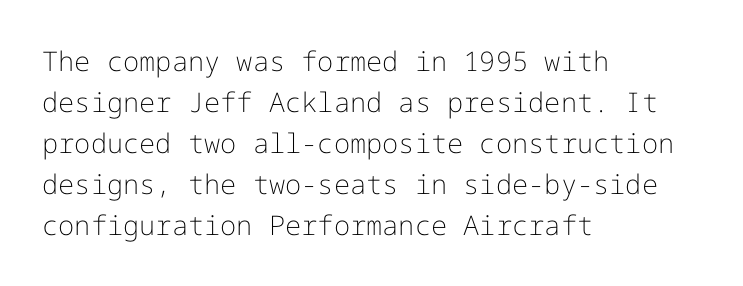
On a weight scale, this lands at 450 or below. The passage shown has conventional tracking throughout. A normal amount of white space separates one row of letters from the next. The rag falls on the right side of this text block.
